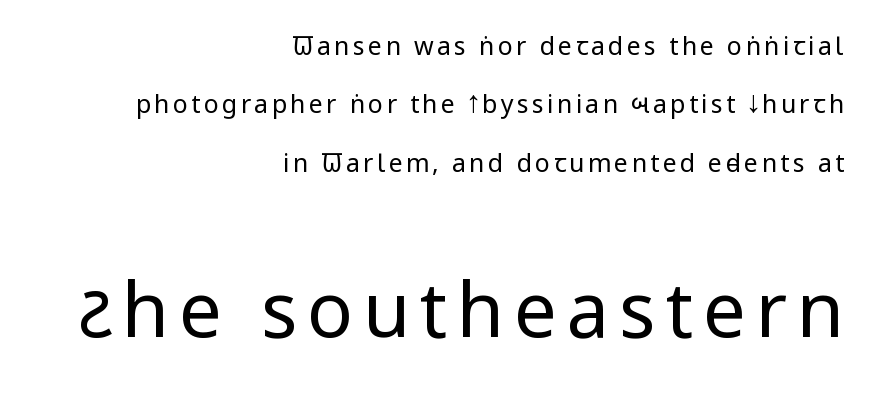
Q: Is the text bold? A: No.
Q: Is the text italic (slanted)? A: No, it is upright.
Q: Is the typeface a serif or a sans-serif typeface? A: Sans-serif.
Q: Is the text underlined? A: No.
Q: How is the paragraph aligned? A: Right-aligned.
Q: Is the spacing between lines tight, normal or loose? A: Loose.
Q: Which block of text is set in a larger size, the first (top) or the second (bottom)? A: The second (bottom) one.
Q: Width (condensed, normal, or wide)? A: Condensed.
Q: Stroke contrast? A: Low.
Q: x-height? A: Large.
Q: Monospaced? A: No.
